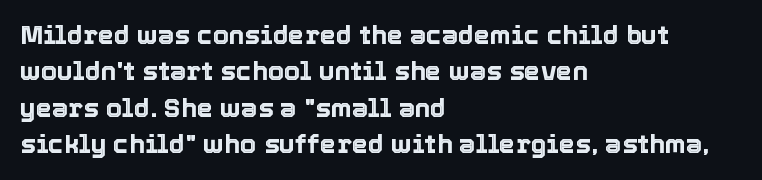
{"italic": "no", "underline": "no", "align": "left", "line_spacing": "normal", "line_spacing_ratio": 1.4, "letter_spacing": "normal", "letter_spacing_em": 0.0, "glyph_px": 26}
